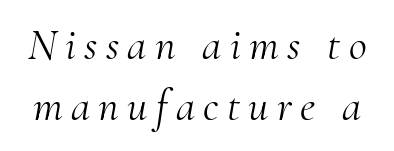
Q: Is the text bold? A: No.
Q: Is the text italic (slanted)? A: Yes, it leans right by about 10 degrees.
Q: Is the typeface a serif or a sans-serif typeface? A: Serif.
Q: Is the text underlined? A: No.
Q: Is the spacing between lines tight, normal or loose? A: Normal.
Q: Width (condensed, normal, or wide)? A: Normal.
Q: Stroke contrast? A: Medium.
Q: x-height? A: Small.
Q: Monospaced? A: No.
